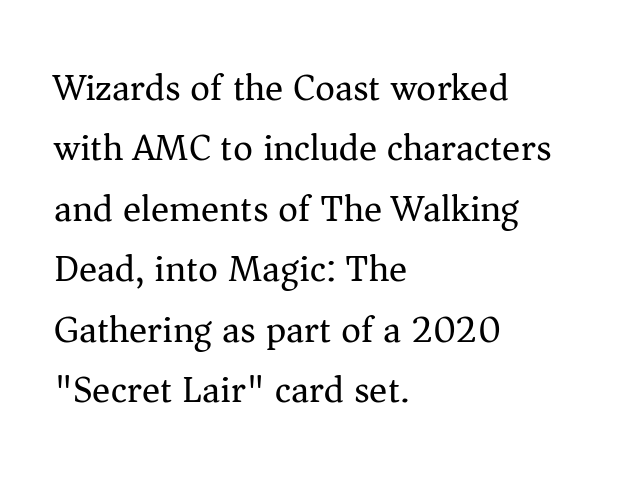
Q: Is the text bold? A: No.
Q: Is the text italic (slanted)? A: No, it is upright.
Q: Is the typeface a serif or a sans-serif typeface? A: Serif.
Q: Is the text underlined? A: No.
Q: How is the paragraph aligned? A: Left-aligned.
Q: Is the spacing between letters normal or unusually wide? A: Normal.
Q: Is the spacing between lines tight, normal or loose? A: Normal.
Q: Width (condensed, normal, or wide)? A: Normal.
Q: Stroke contrast? A: Medium.
Q: x-height? A: Medium.
Q: Monospaced? A: No.
